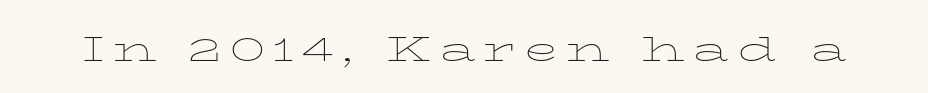
The image shows 45 px thin, wide type, upright; set not underlined; low stroke contrast and a medium x-height.
